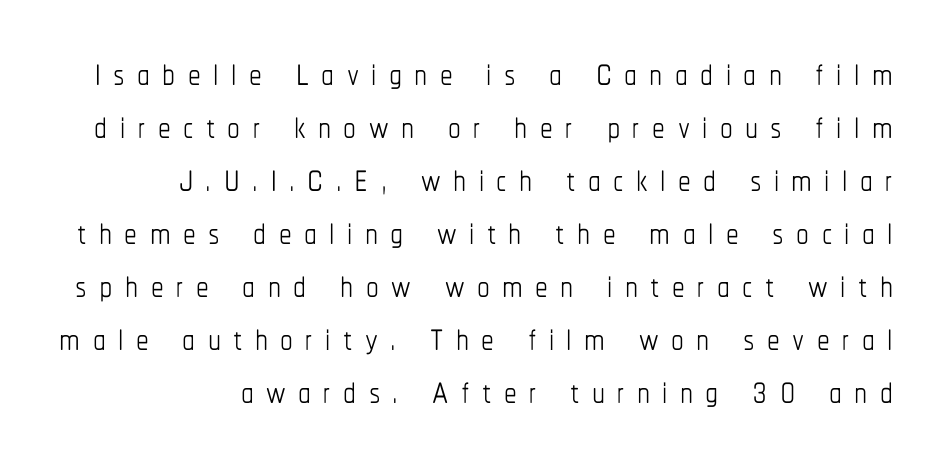
{"italic": "no", "bold": "no", "weight": "thin", "width": "condensed", "stroke_contrast": "low", "x_height": "medium", "monospaced": "no", "underline": "no", "align": "right", "line_spacing": "tight", "line_spacing_ratio": 1.04, "letter_spacing": "wide", "letter_spacing_em": 0.24, "glyph_px": 51}
